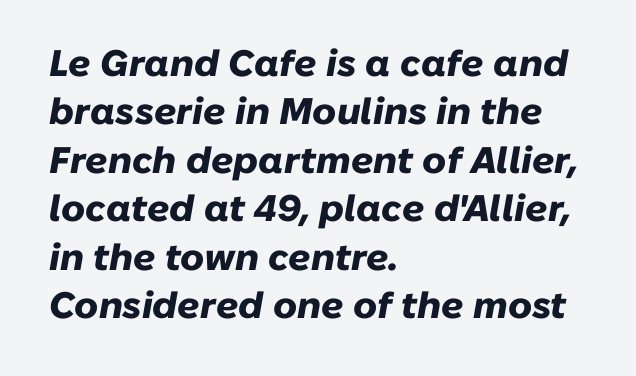
Honestly, there is no underline to notice here at all. Typographic density is high because the face is bold. There is no visible air inserted between adjacent glyphs. Proportional: the letters do not fall into vertical columns.
